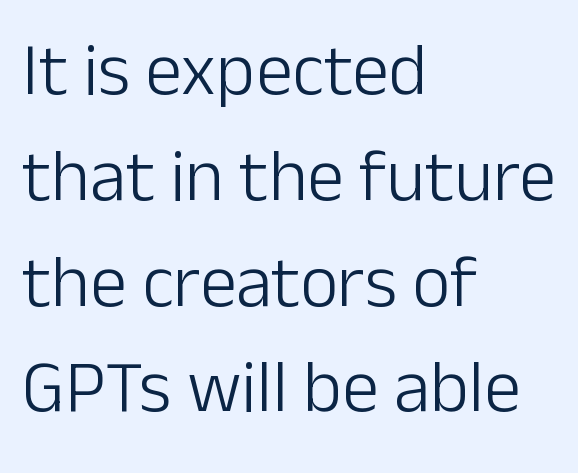
The image shows 74 px light sans-serif type, upright; set left-aligned, normal line spacing (1.43x), normal letter spacing, not underlined; low stroke contrast and a medium x-height.
